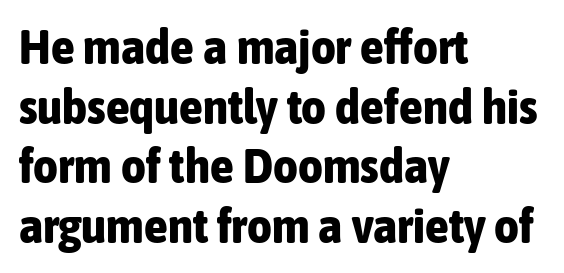
Q: Is the text bold? A: Yes.
Q: Is the text italic (slanted)? A: No, it is upright.
Q: Is the typeface a serif or a sans-serif typeface? A: Sans-serif.
Q: Is the text underlined? A: No.
Q: How is the paragraph aligned? A: Left-aligned.
Q: Is the spacing between letters normal or unusually wide? A: Normal.
Q: Width (condensed, normal, or wide)? A: Condensed.
Q: Stroke contrast? A: Low.
Q: x-height? A: Medium.
Q: Monospaced? A: No.
